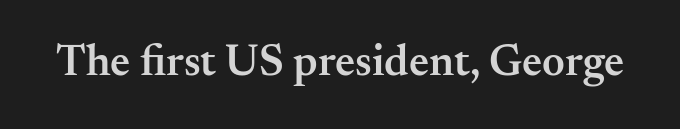
The passage shown is not underscored anywhere. The rendering uses natural spacing where letterforms have individual widths. This sample uses plain, unmodified letter spacing. These lines carry some extra weight — a demibold, not a full bold.
